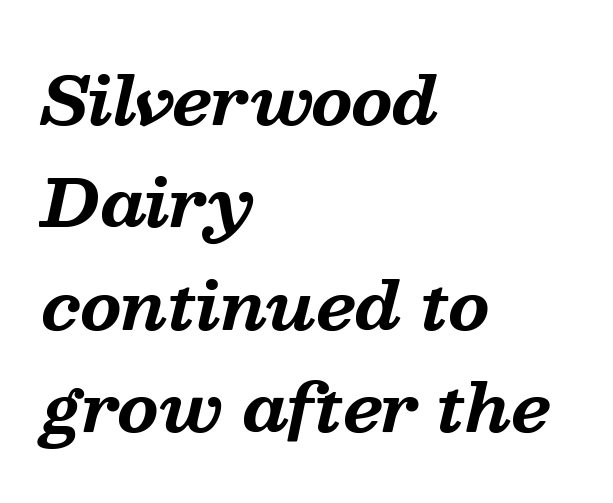
Line beginnings align vertically; line endings do not. You can tell it's italic because the verticals aren't actually vertical. Is the letter spacing exaggerated? No — it looks like the ordinary default. Regarding leading, the lines here are spaced in the standard way. Students, this is bold: see how much ink each stroke carries.
